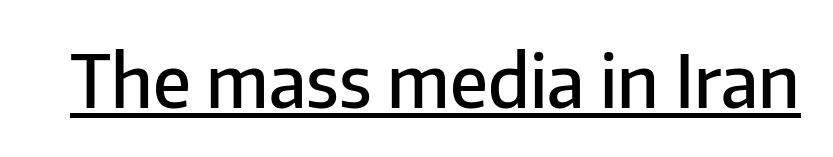
Typographically, this falls in the sans-serif category. These lines are rendered in a variable-pitch font. Italic? Not at all — the glyphs are vertical. Has an underline been added? It has. The passage shown is semibold, sitting just below true bold.
